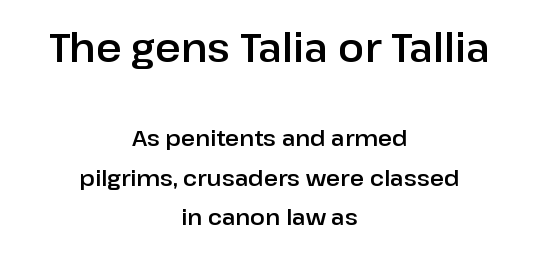
Q: Is the text italic (slanted)? A: No, it is upright.
Q: Is the typeface a serif or a sans-serif typeface? A: Sans-serif.
Q: Is the text underlined? A: No.
Q: How is the paragraph aligned? A: Centered.
Q: Is the spacing between letters normal or unusually wide? A: Normal.
Q: Which block of text is set in a larger size, the first (top) or the second (bottom)? A: The first (top) one.
Q: Width (condensed, normal, or wide)? A: Normal.
Q: Stroke contrast? A: Low.
Q: x-height? A: Medium.
Q: Monospaced? A: No.
